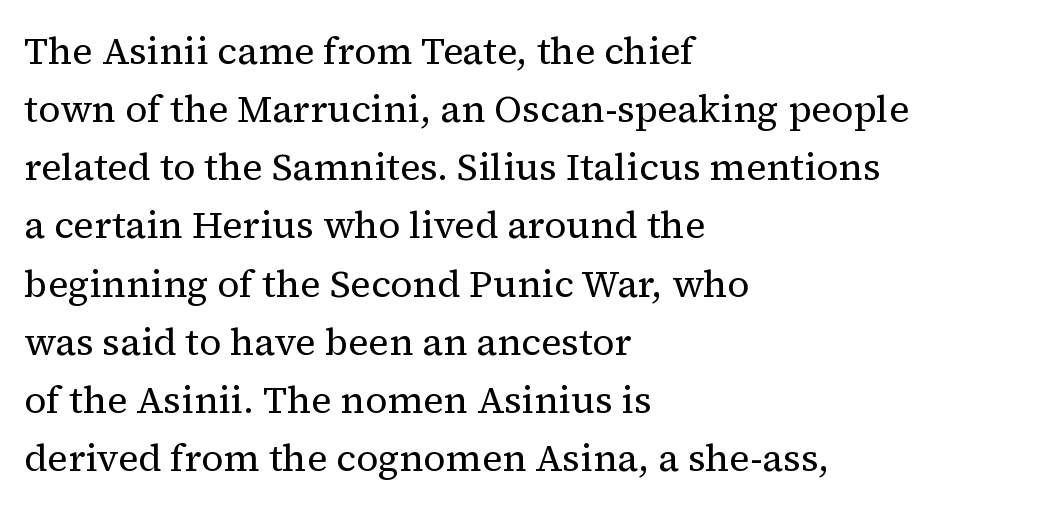
The image shows 38 px regular-weight serif type, upright; set left-aligned, normal line spacing (1.53x), normal letter spacing, not underlined; medium stroke contrast and a medium x-height.
